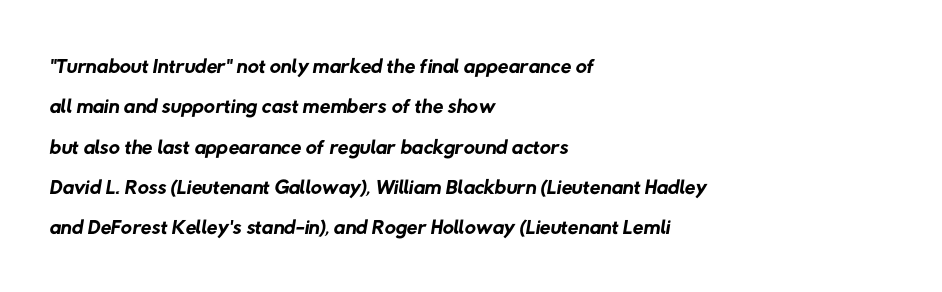
{"serif": "no", "bold": "no", "weight": "regular", "width": "normal", "stroke_contrast": "low", "x_height": "medium", "monospaced": "no", "underline": "no", "align": "left", "line_spacing": "normal", "line_spacing_ratio": 1.3, "letter_spacing": "normal", "letter_spacing_em": 0.0, "glyph_px": 31}
